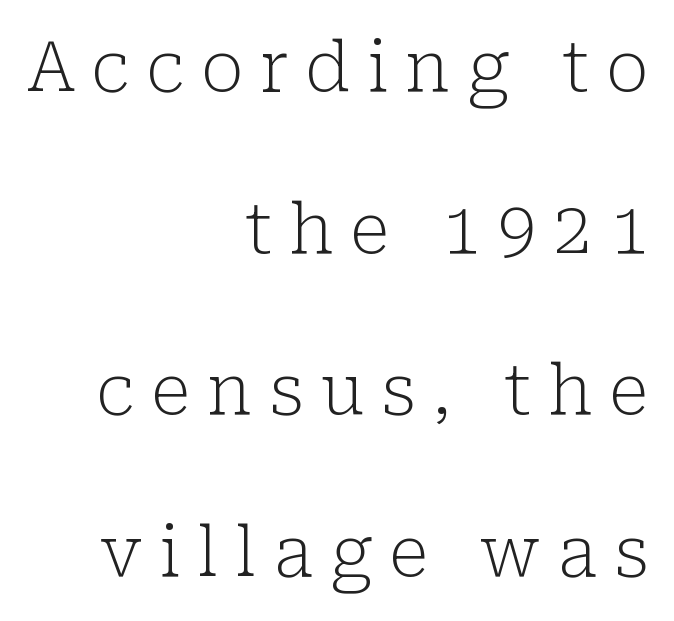
Loosely led — the rows are spread out. Each stroke keeps to a modest, everyday thickness or less. The rendering anchors every line to the right-hand side. The space beneath each line is pristine and unruled. The letterforms stand isolated, each surrounded by extra space.
